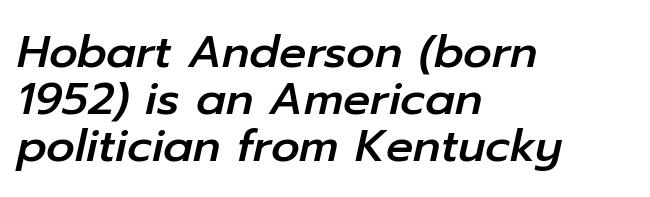
{"italic": "yes", "lean": "right", "slant_degrees": 12, "width": "normal", "stroke_contrast": "low", "x_height": "medium", "monospaced": "no", "underline": "no", "align": "left", "line_spacing": "tight", "line_spacing_ratio": 1.04, "letter_spacing": "normal", "letter_spacing_em": 0.0, "glyph_px": 45}
